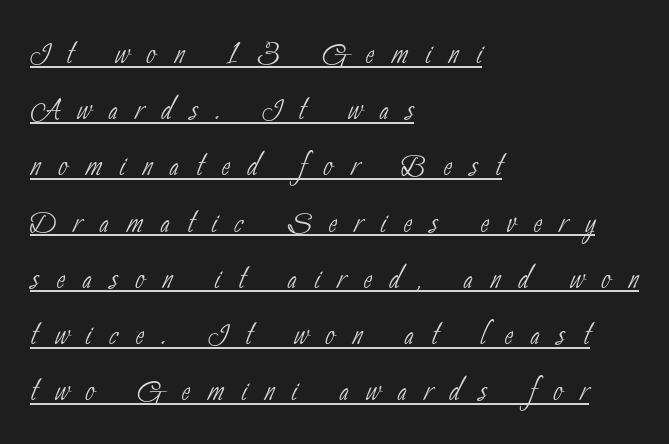
{"serif": "no", "bold": "no", "weight": "thin", "width": "condensed", "stroke_contrast": "low", "x_height": "small", "monospaced": "no", "underline": "yes", "align": "left", "line_spacing": "normal", "line_spacing_ratio": 1.37, "letter_spacing": "wide", "letter_spacing_em": 0.43, "glyph_px": 41}
